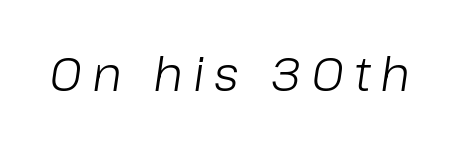
Q: Is the text bold? A: No.
Q: Is the text italic (slanted)? A: Yes, it leans right by about 8 degrees.
Q: Is the text underlined? A: No.
Q: Is the spacing between letters normal or unusually wide? A: Unusually wide.
Q: Width (condensed, normal, or wide)? A: Normal.
Q: Stroke contrast? A: Low.
Q: x-height? A: Medium.
Q: Monospaced? A: No.
